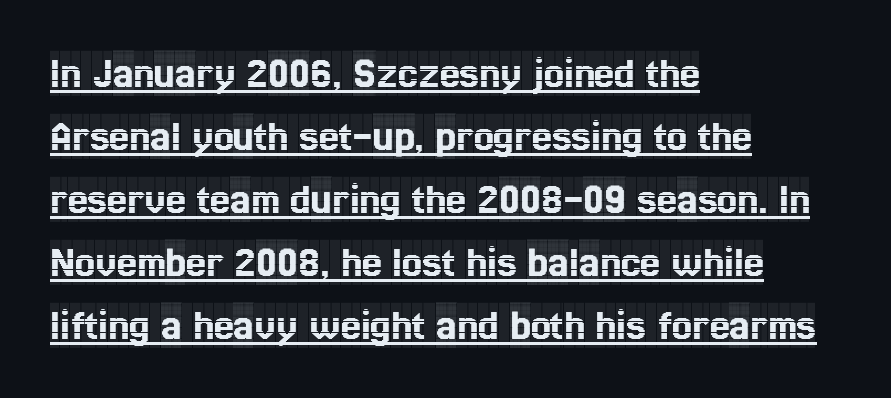
This is roman type, the default non-slanted kind. The passage shown is underscored from start to finish. Little horizontal feet cap the strokes, marking this as serif type. Which margin do the lines hug? The left one — the right edge is uneven. Think of a printed novel: that variable character pitch is what you see here.
